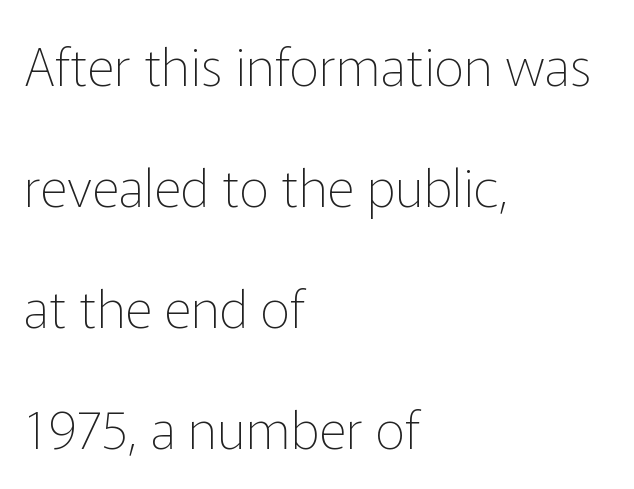
{"serif": "no", "italic": "no", "bold": "no", "weight": "thin", "width": "normal", "stroke_contrast": "low", "x_height": "medium", "monospaced": "no", "underline": "no", "align": "left", "line_spacing": "loose", "line_spacing_ratio": 2.28, "letter_spacing": "normal", "letter_spacing_em": 0.0, "glyph_px": 53}
